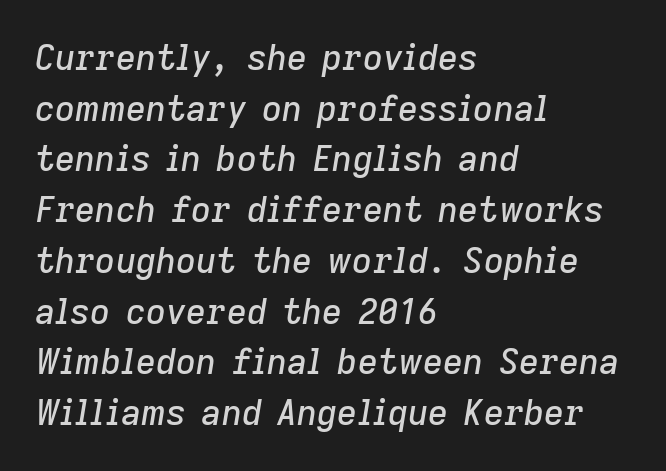
These lines sit exactly where default settings would place them. The foot of each line stays bare and open. The text block is weighted toward the left margin, trailing off unevenly rightward. Note the varied advance widths — an 'i' is clearly narrower than an 'm'. The whole block is typeset with a tilt.
